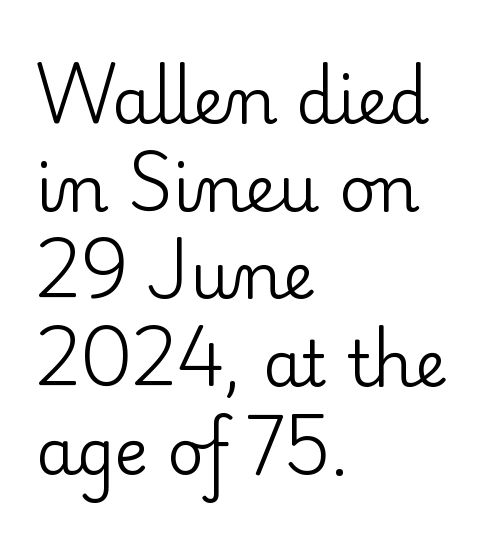
{"serif": "yes", "italic": "no", "bold": "no", "weight": "regular", "width": "normal", "stroke_contrast": "low", "x_height": "small", "monospaced": "no", "underline": "no", "align": "left", "line_spacing": "normal", "line_spacing_ratio": 1.37, "letter_spacing": "normal", "letter_spacing_em": 0.0, "glyph_px": 64}
